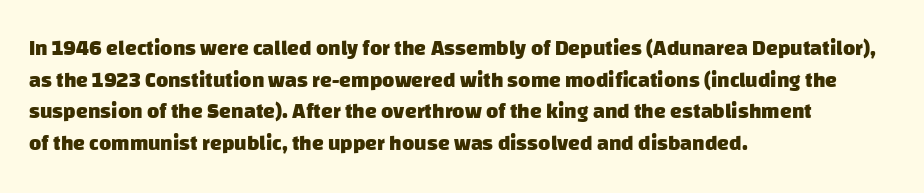
Q: Is the text bold? A: Yes.
Q: Is the text underlined? A: No.
Q: How is the paragraph aligned? A: Left-aligned.
Q: Is the spacing between letters normal or unusually wide? A: Normal.
Q: Is the spacing between lines tight, normal or loose? A: Normal.
